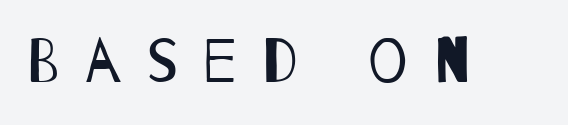
Q: Is the text bold? A: No.
Q: Is the typeface a serif or a sans-serif typeface? A: Sans-serif.
Q: Is the text underlined? A: No.
Q: Is the spacing between letters normal or unusually wide? A: Unusually wide.
Q: Width (condensed, normal, or wide)? A: Condensed.
Q: Stroke contrast? A: Low.
Q: x-height? A: Large.
Q: Monospaced? A: No.
